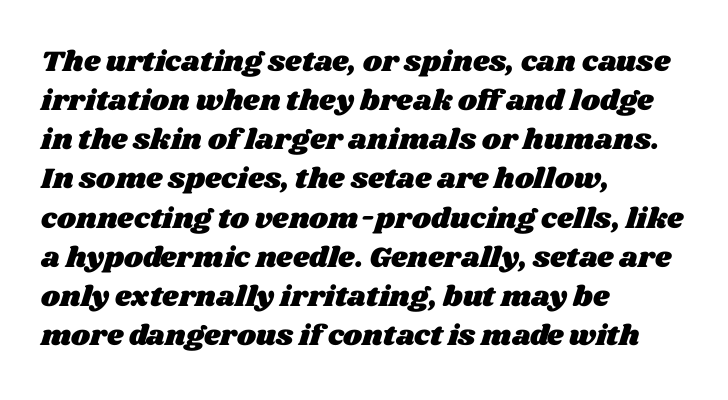
The image shows 29 px wide type; set left-aligned, normal line spacing (1.35x), normal letter spacing, not underlined; medium stroke contrast and a large x-height.
